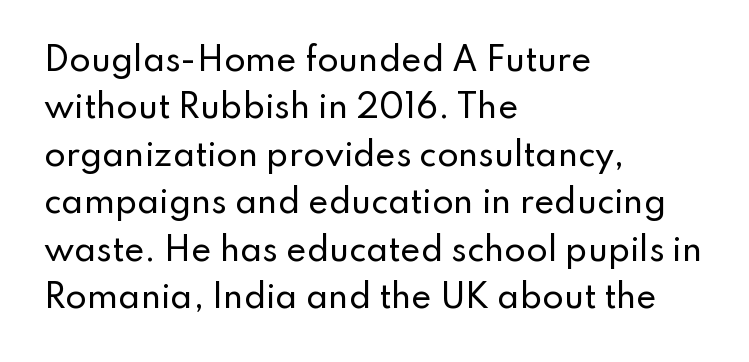
Q: Is the text italic (slanted)? A: No, it is upright.
Q: Is the typeface a serif or a sans-serif typeface? A: Sans-serif.
Q: Is the text underlined? A: No.
Q: How is the paragraph aligned? A: Left-aligned.
Q: Is the spacing between letters normal or unusually wide? A: Normal.
Q: Is the spacing between lines tight, normal or loose? A: Normal.
Q: Width (condensed, normal, or wide)? A: Normal.
Q: Stroke contrast? A: Low.
Q: x-height? A: Small.
Q: Monospaced? A: No.
